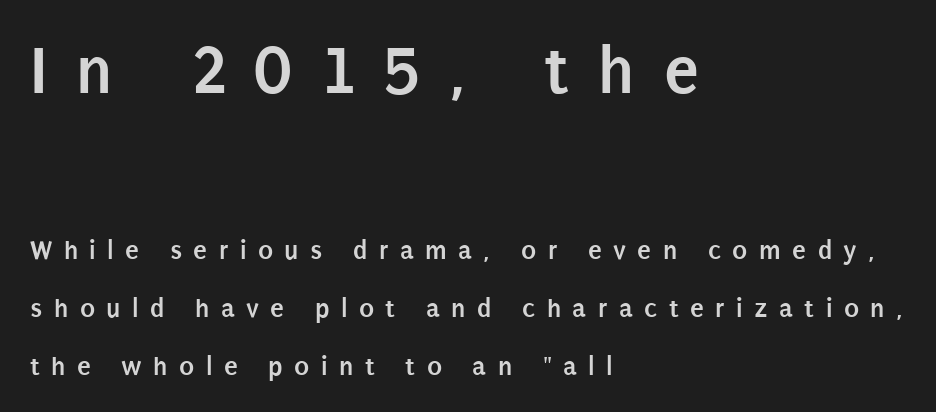
{"serif": "no", "italic": "no", "bold": "yes", "weight": "semibold", "width": "condensed", "stroke_contrast": "low", "x_height": "large", "monospaced": "no", "underline": "no", "align": "left", "line_spacing": "loose", "line_spacing_ratio": 2.07, "letter_spacing": "wide", "letter_spacing_em": 0.41, "larger_block": "first", "size_ratio": 2.54, "glyph_px": 71}
